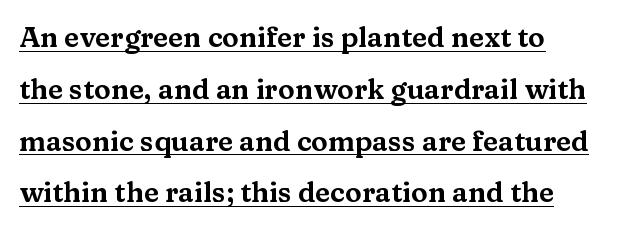
Q: Is the text italic (slanted)? A: No, it is upright.
Q: Is the typeface a serif or a sans-serif typeface? A: Serif.
Q: Is the text underlined? A: Yes.
Q: How is the paragraph aligned? A: Left-aligned.
Q: Is the spacing between letters normal or unusually wide? A: Normal.
Q: Width (condensed, normal, or wide)? A: Wide.
Q: Stroke contrast? A: Medium.
Q: x-height? A: Medium.
Q: Monospaced? A: No.
